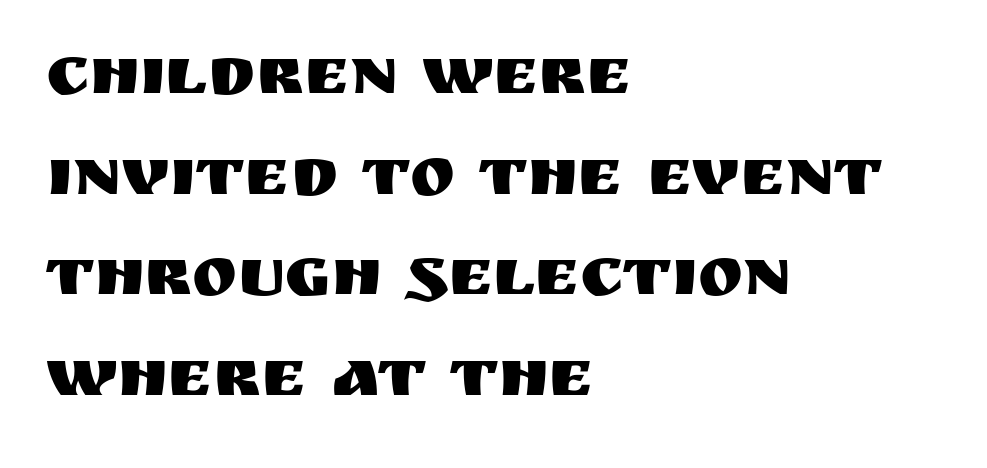
The image shows 68 px sans-serif type, upright; set left-aligned, normal line spacing (1.48x), normal letter spacing, not underlined; medium stroke contrast and a large x-height.
